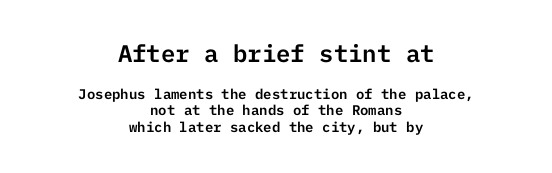
Q: Is the text italic (slanted)? A: No, it is upright.
Q: Is the text underlined? A: No.
Q: How is the paragraph aligned? A: Centered.
Q: Is the spacing between letters normal or unusually wide? A: Normal.
Q: Which block of text is set in a larger size, the first (top) or the second (bottom)? A: The first (top) one.
